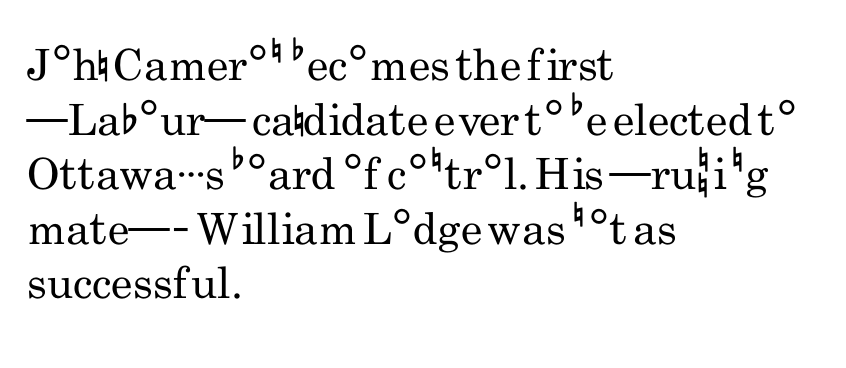
The rendering uses natural spacing where letterforms have individual widths. The block of text has a typical density, with ordinary space between rows. In CSS terms this would be text-align: left. The passage shown has conventional tracking throughout. This sample uses an upright cut, with every glyph sitting square on the baseline.
